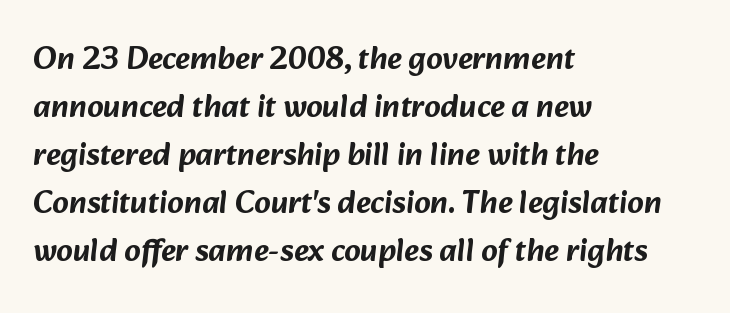
{"serif": "no", "width": "normal", "stroke_contrast": "low", "x_height": "medium", "monospaced": "no", "underline": "no", "align": "left", "line_spacing": "normal", "line_spacing_ratio": 1.5, "letter_spacing": "normal", "letter_spacing_em": 0.0, "glyph_px": 32}
